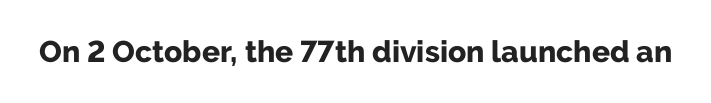
The specimen reads as upright at a glance. In terms of letterform style, serifs are entirely absent. What stands out about the letter spacing? Nothing — it is the standard amount. Chunky letters — that's bold for sure. Proportional: the letters do not fall into vertical columns. Check under the words: just untouched page.
